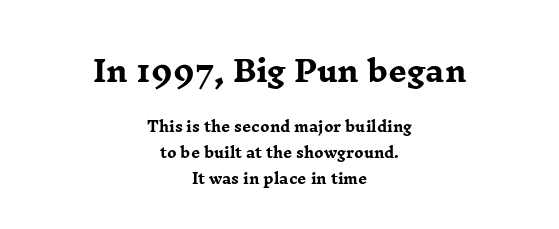
Q: Is the text bold? A: Yes.
Q: Is the text italic (slanted)? A: No, it is upright.
Q: Is the typeface a serif or a sans-serif typeface? A: Serif.
Q: Is the text underlined? A: No.
Q: How is the paragraph aligned? A: Centered.
Q: Is the spacing between letters normal or unusually wide? A: Normal.
Q: Which block of text is set in a larger size, the first (top) or the second (bottom)? A: The first (top) one.
Q: Width (condensed, normal, or wide)? A: Wide.
Q: Stroke contrast? A: Low.
Q: x-height? A: Medium.
Q: Monospaced? A: No.
